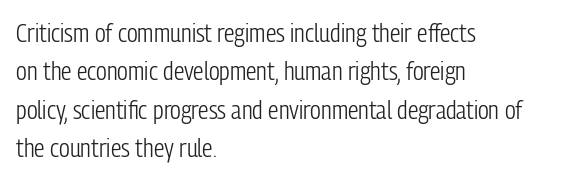
The image shows 26 px text type, upright; set left-aligned, normal line spacing (1.48x), normal letter spacing, not underlined.
